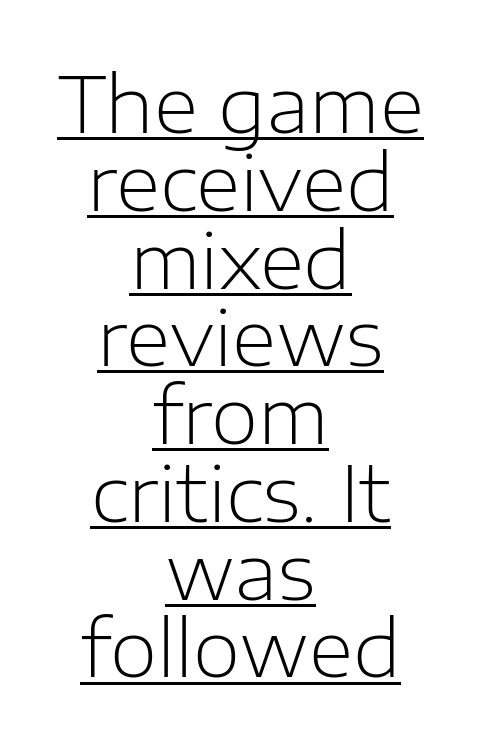
This sample uses a sans-serif face. Caption: face not bold, strokes unweighted. A baseline rule has been typeset under these characters. If you drew a line through each stem, it would be perfectly vertical.
